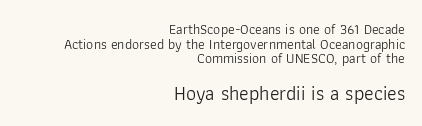
{"italic": "no", "bold": "no", "underline": "no", "align": "right", "line_spacing": "tight", "line_spacing_ratio": 1.04, "letter_spacing": "normal", "letter_spacing_em": 0.0, "larger_block": "second", "size_ratio": 1.43, "glyph_px": 20}
